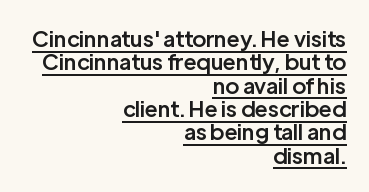
The image shows 22 px text type, upright; set right-aligned, tight line spacing (1.06x), normal letter spacing, underlined.
